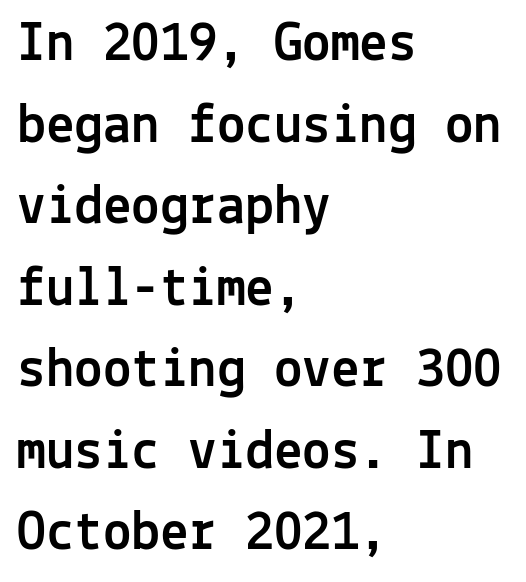
Descenders hang freely into open space. Students, observe: this is what conventionally led text looks like. Which margin do the lines hug? The left one — the right edge is uneven. Are there feet on the stems? There aren't — it's a sans.
